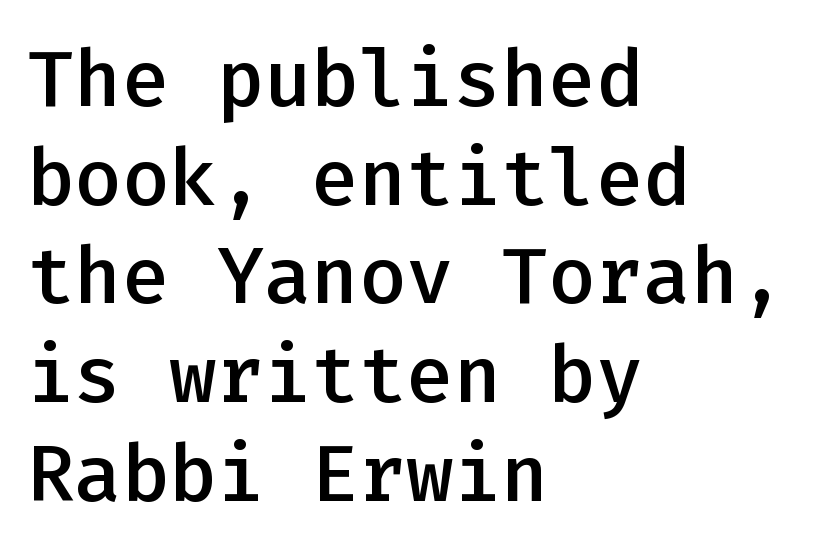
Q: Is the text bold? A: Semi-bold.
Q: Is the text italic (slanted)? A: No, it is upright.
Q: Is the typeface a serif or a sans-serif typeface? A: Sans-serif.
Q: Is the text underlined? A: No.
Q: How is the paragraph aligned? A: Left-aligned.
Q: Is the spacing between letters normal or unusually wide? A: Normal.
Q: Is the spacing between lines tight, normal or loose? A: Normal.
Q: Width (condensed, normal, or wide)? A: Normal.
Q: Stroke contrast? A: Low.
Q: x-height? A: Medium.
Q: Monospaced? A: Yes.
